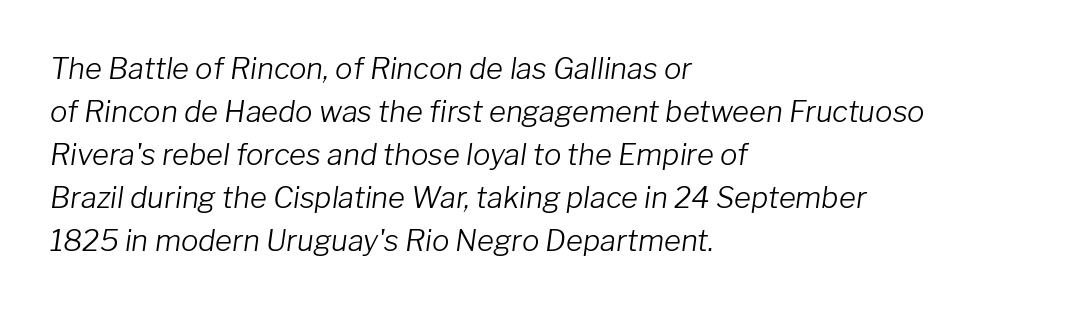
{"italic": "yes", "lean": "right", "slant_degrees": 8, "bold": "no", "weight": "light", "width": "normal", "stroke_contrast": "low", "x_height": "medium", "monospaced": "no", "underline": "no", "align": "left", "line_spacing": "normal", "line_spacing_ratio": 1.48, "letter_spacing": "normal", "letter_spacing_em": 0.0, "glyph_px": 29}
